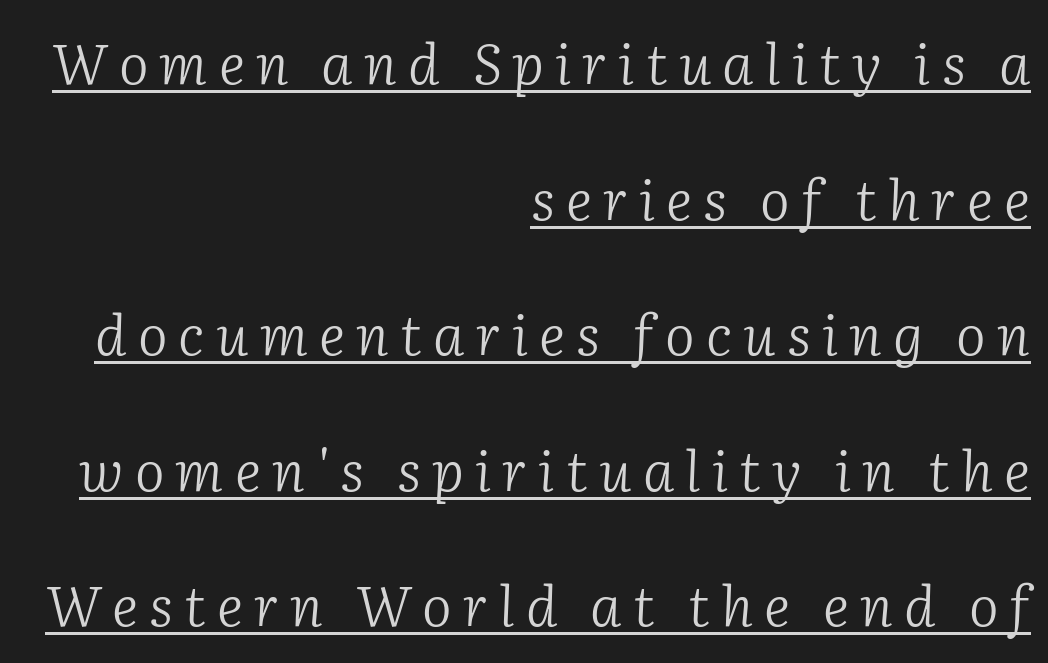
The image shows 56 px light serif type, italic (leaning right); set right-aligned, loose line spacing (2.42x), unusually wide letter spacing (+0.2 em), underlined; low stroke contrast and a medium x-height.
